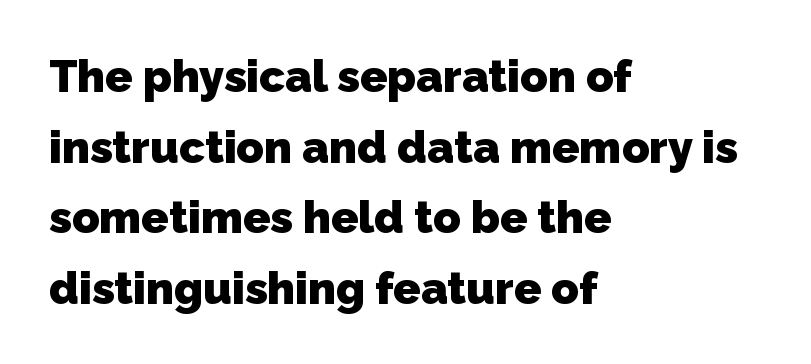
{"serif": "no", "bold": "yes", "weight": "heavy", "width": "normal", "stroke_contrast": "low", "x_height": "medium", "monospaced": "no", "underline": "no", "align": "left", "line_spacing": "normal", "line_spacing_ratio": 1.57, "letter_spacing": "normal", "letter_spacing_em": 0.0, "glyph_px": 45}
